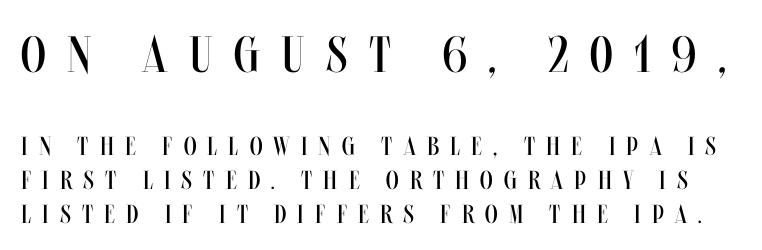
What's the leading like? Ordinary, nothing unusual. Letters rest on an invisible, unmarked baseline. Stroke mass is kept to a normal reading level or below. Look at the glyph heights: the upper group is clearly the bigger setting. Is the letter spacing exaggerated? Yes — the characters are pushed far apart. The face used here is proportionally spaced, like ordinary book or web type.
